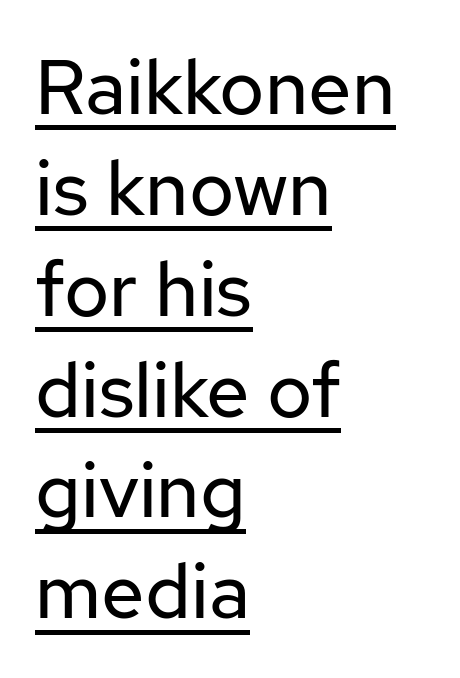
Q: Is the text bold? A: No.
Q: Is the text italic (slanted)? A: No, it is upright.
Q: Is the typeface a serif or a sans-serif typeface? A: Sans-serif.
Q: Is the text underlined? A: Yes.
Q: How is the paragraph aligned? A: Left-aligned.
Q: Is the spacing between letters normal or unusually wide? A: Normal.
Q: Is the spacing between lines tight, normal or loose? A: Normal.
Q: Width (condensed, normal, or wide)? A: Normal.
Q: Stroke contrast? A: Low.
Q: x-height? A: Medium.
Q: Monospaced? A: No.
